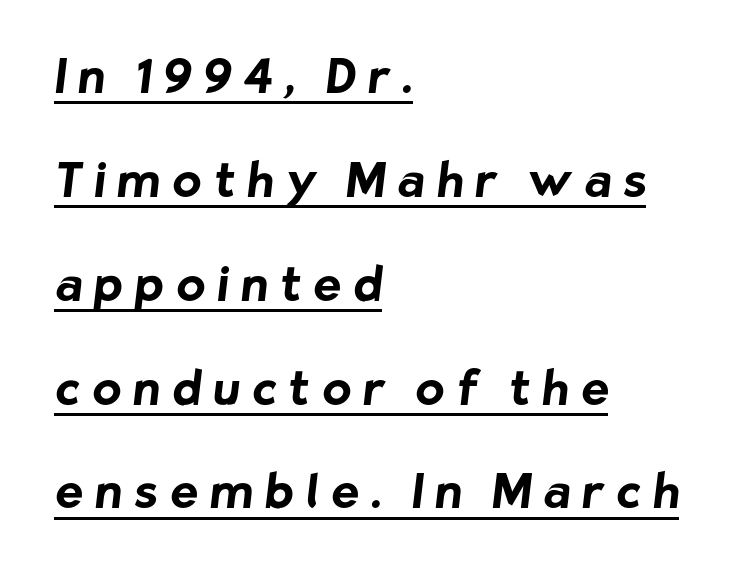
What decoration does the sample have? An underline. Its strokes are broad and dark, the hallmark of bold type. Notice how the passage keeps a crisp vertical edge on the left only. Examine the stroke ends and you'll find no serifs. This rendering widens character spacing well past its baseline value. Each letter keeps its own natural width here, so spacing adapts to shape.
